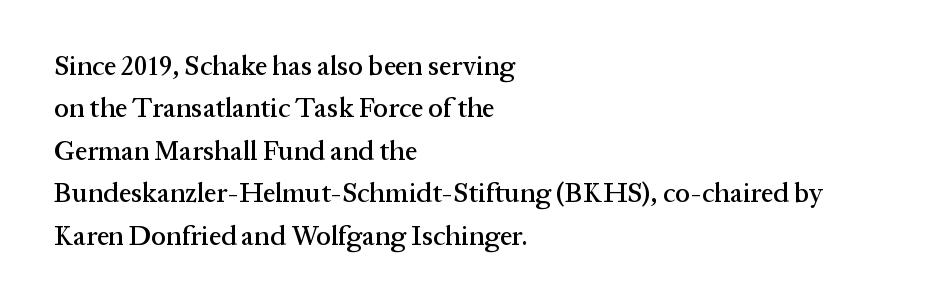
Successive baselines arrive at the customary interval. Tall strokes in this sample are plumb rather than angled. Where is the straight margin? On the left. Lines of text with bare space underneath. Each word holds together tightly as a unit, with standard inter-letter gaps.
